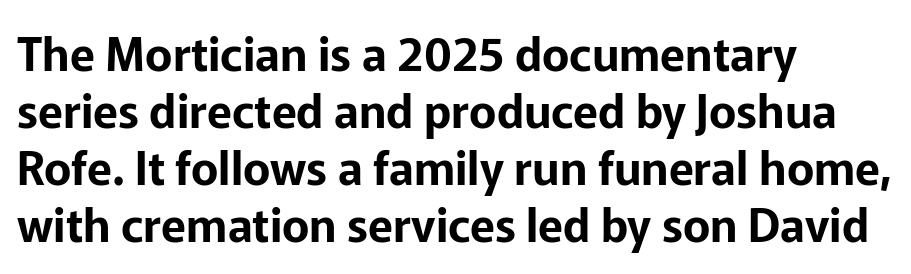
The image shows 46 px sans-serif type, upright; set left-aligned, line spacing 1.24x, normal letter spacing, not underlined; low stroke contrast and a medium x-height.
